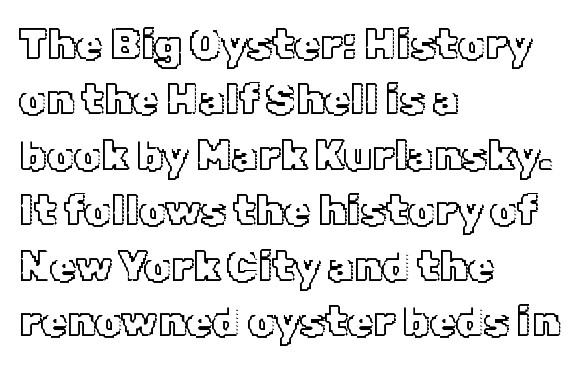
The image shows 42 px text type, upright; set left-aligned, normal line spacing (1.32x), normal letter spacing, not underlined; a medium x-height.
